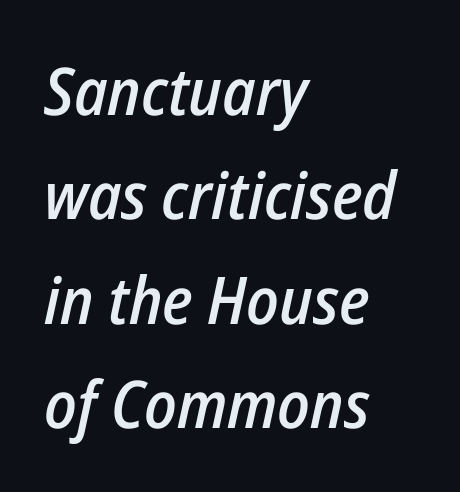
The glyphs are unaccompanied by any horizontal stroke below them. The axis of the letterforms is tilted away from vertical. Horizontal bands of white between lines are of average thickness. The lines in this sample share a left origin and differ only in where they stop. Is the letter spacing exaggerated? No — it looks like the ordinary default. These words are printed semibold, heavier than regular yet not bold.
